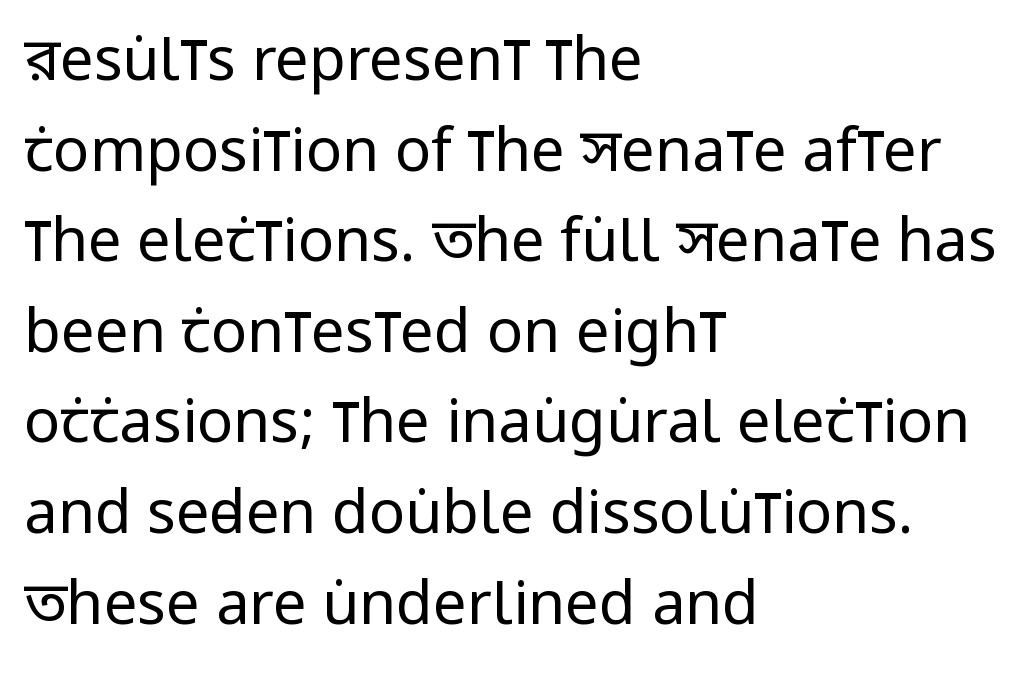
The image shows 60 px regular-weight, condensed sans-serif type, upright; set left-aligned, normal line spacing (1.51x), normal letter spacing, not underlined; low stroke contrast and a large x-height.
